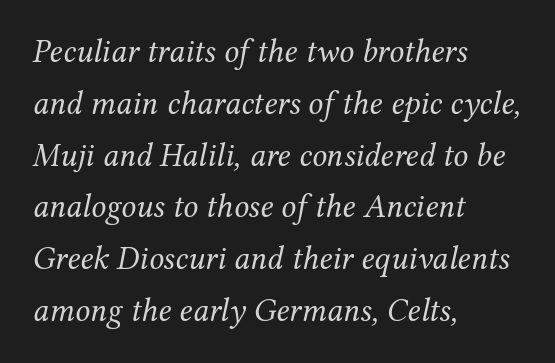
The image shows 33 px regular-weight serif type, italic (leaning right); set left-aligned, normal line spacing (1.57x), normal letter spacing, not underlined; medium stroke contrast and a medium x-height.
